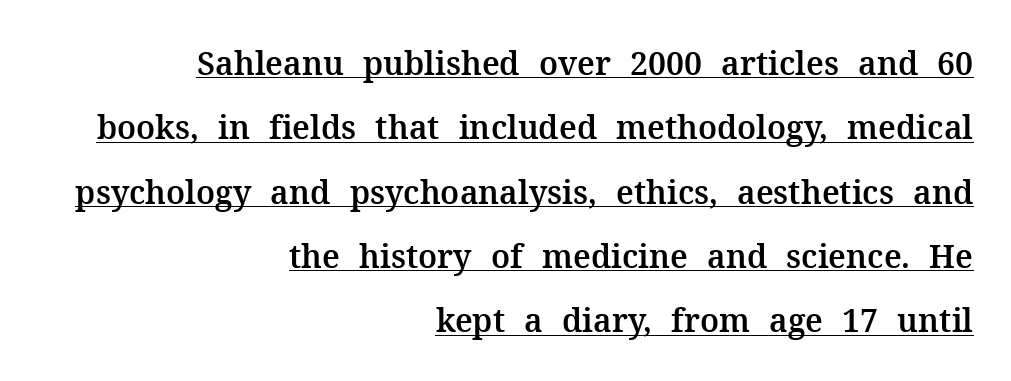
The image shows 32 px serif type, upright; set right-aligned, loose line spacing (2.01x), normal letter spacing, underlined; medium stroke contrast and a medium x-height.
